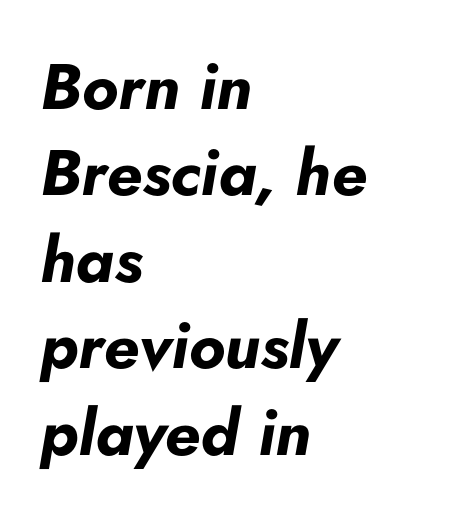
Words float on clear page, feet unadorned. Think of a printed novel: that variable character pitch is what you see here. You could call the tracking neutral — neither tight nor loose. Style check: oblique.
